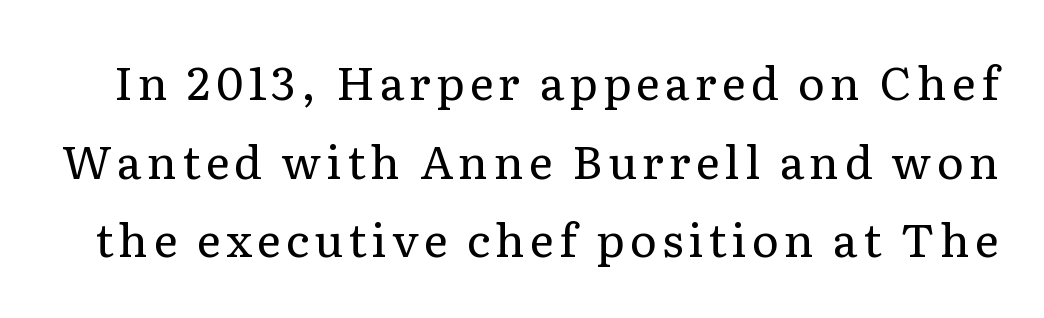
{"serif": "yes", "italic": "no", "bold": "no", "weight": "regular", "width": "normal", "stroke_contrast": "low", "x_height": "medium", "monospaced": "no", "underline": "no", "line_spacing_ratio": 1.71, "glyph_px": 46}
